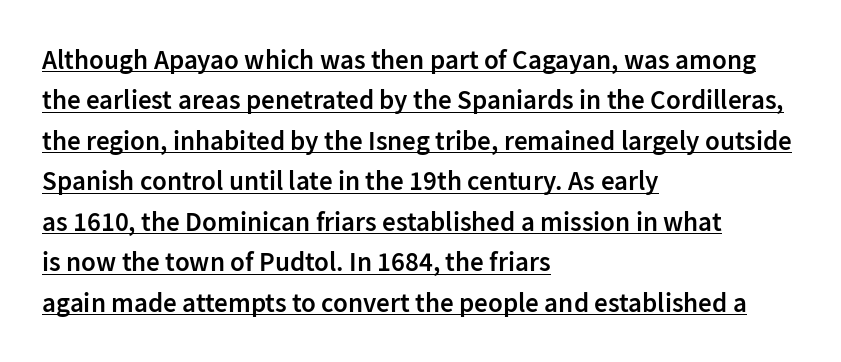
Q: Is the text bold? A: Semi-bold.
Q: Is the text italic (slanted)? A: No, it is upright.
Q: Is the text underlined? A: Yes.
Q: How is the paragraph aligned? A: Left-aligned.
Q: Is the spacing between letters normal or unusually wide? A: Normal.
Q: Is the spacing between lines tight, normal or loose? A: Normal.
